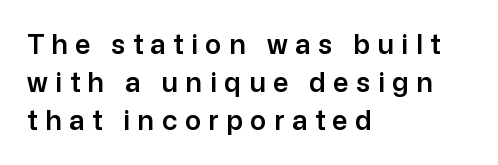
Q: Is the text italic (slanted)? A: No, it is upright.
Q: Is the text underlined? A: No.
Q: How is the paragraph aligned? A: Left-aligned.
Q: Is the spacing between letters normal or unusually wide? A: Unusually wide.
Q: Is the spacing between lines tight, normal or loose? A: Normal.
